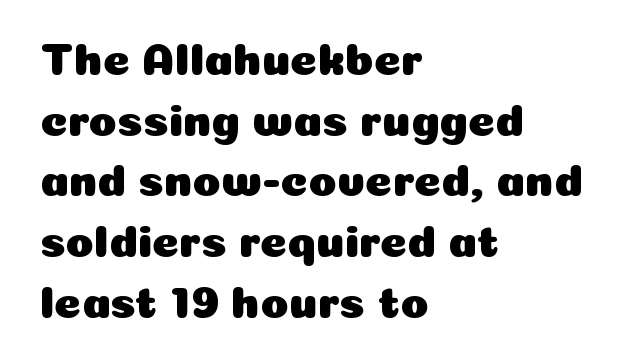
In terms of letterspacing, this is plain default setting. Horizontal bands of white between lines are of average thickness. This sample has the flowing, uneven cadence of proportional lettering. Glance below the letters and you will spot only blank space.
